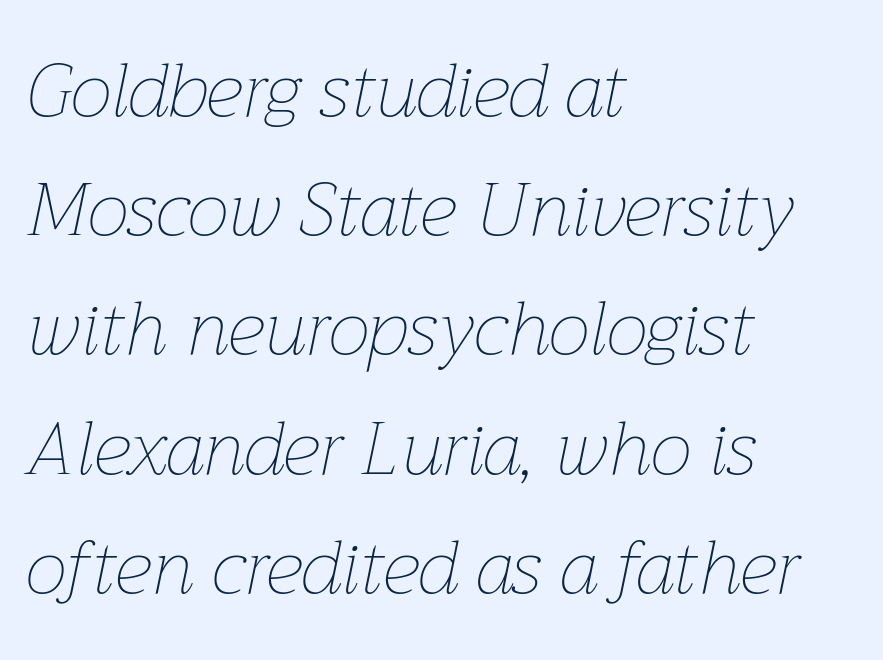
The image shows 75 px thin type, italic (leaning right); set left-aligned, normal line spacing (1.59x), normal letter spacing, not underlined; low stroke contrast and a medium x-height.
